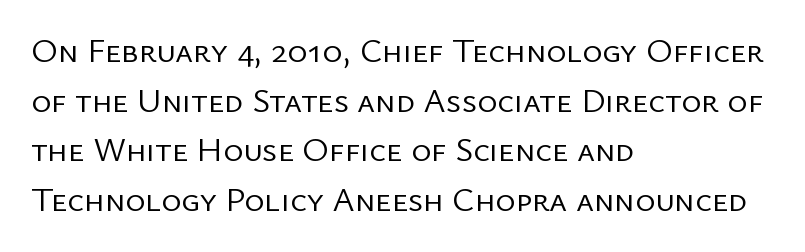
The image shows 34 px regular-weight sans-serif type, upright; set left-aligned, normal line spacing (1.46x), normal letter spacing, not underlined; low stroke contrast and a medium x-height.
